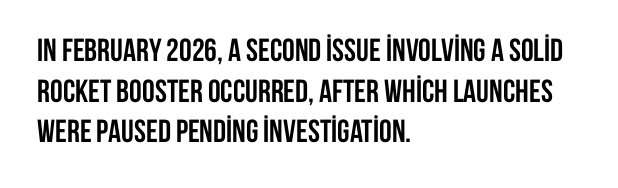
{"serif": "no", "italic": "no", "bold": "yes", "weight": "semibold", "width": "condensed", "stroke_contrast": "low", "x_height": "large", "monospaced": "no", "underline": "no", "align": "left", "line_spacing": "normal", "line_spacing_ratio": 1.27, "letter_spacing": "normal", "letter_spacing_em": 0.0, "glyph_px": 32}
